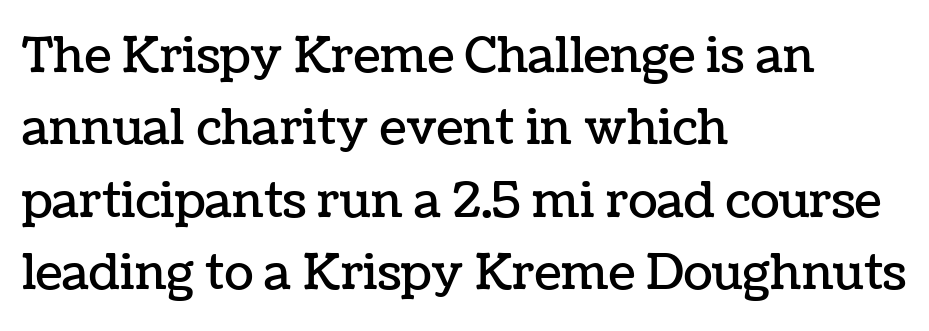
Q: Is the text italic (slanted)? A: No, it is upright.
Q: Is the text underlined? A: No.
Q: How is the paragraph aligned? A: Left-aligned.
Q: Is the spacing between letters normal or unusually wide? A: Normal.
Q: Is the spacing between lines tight, normal or loose? A: Normal.
Q: Width (condensed, normal, or wide)? A: Normal.
Q: Stroke contrast? A: Low.
Q: x-height? A: Medium.
Q: Monospaced? A: No.
